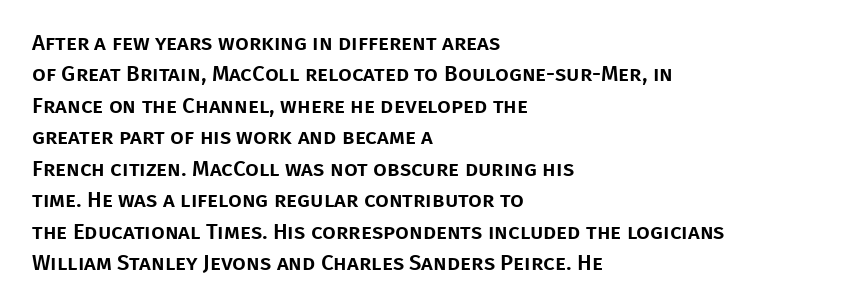
The image shows 22 px text type, upright; set left-aligned, normal line spacing (1.43x), normal letter spacing, not underlined.
